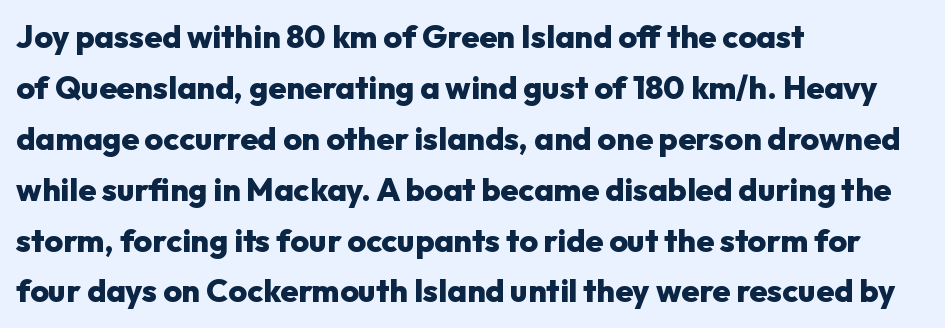
Q: Is the text bold? A: Yes.
Q: Is the text italic (slanted)? A: No, it is upright.
Q: Is the typeface a serif or a sans-serif typeface? A: Sans-serif.
Q: Is the text underlined? A: No.
Q: How is the paragraph aligned? A: Left-aligned.
Q: Is the spacing between letters normal or unusually wide? A: Normal.
Q: Is the spacing between lines tight, normal or loose? A: Normal.
Q: Width (condensed, normal, or wide)? A: Normal.
Q: Stroke contrast? A: Low.
Q: x-height? A: Medium.
Q: Monospaced? A: No.
